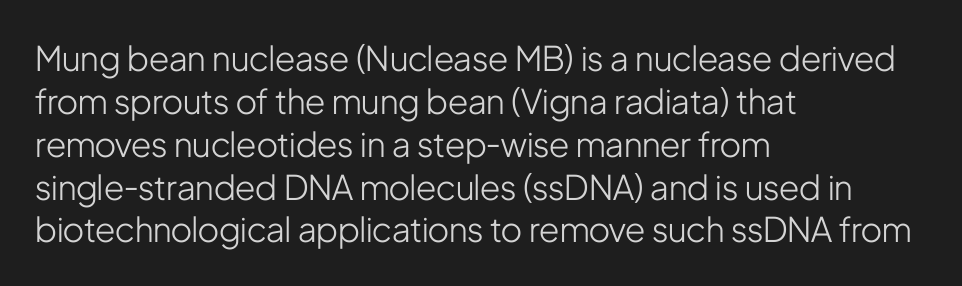
Q: Is the text bold? A: No.
Q: Is the text italic (slanted)? A: No, it is upright.
Q: Is the typeface a serif or a sans-serif typeface? A: Sans-serif.
Q: Is the text underlined? A: No.
Q: How is the paragraph aligned? A: Left-aligned.
Q: Is the spacing between letters normal or unusually wide? A: Normal.
Q: Is the spacing between lines tight, normal or loose? A: Normal.
Q: Width (condensed, normal, or wide)? A: Condensed.
Q: Stroke contrast? A: Low.
Q: x-height? A: Medium.
Q: Monospaced? A: No.
